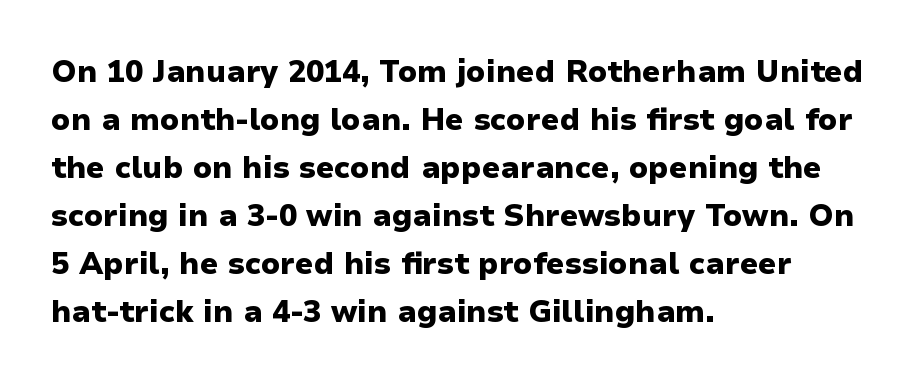
Q: Is the text bold? A: Yes.
Q: Is the text italic (slanted)? A: No, it is upright.
Q: Is the typeface a serif or a sans-serif typeface? A: Sans-serif.
Q: Is the text underlined? A: No.
Q: How is the paragraph aligned? A: Left-aligned.
Q: Is the spacing between letters normal or unusually wide? A: Normal.
Q: Is the spacing between lines tight, normal or loose? A: Normal.
Q: Width (condensed, normal, or wide)? A: Normal.
Q: Stroke contrast? A: Low.
Q: x-height? A: Medium.
Q: Monospaced? A: No.
